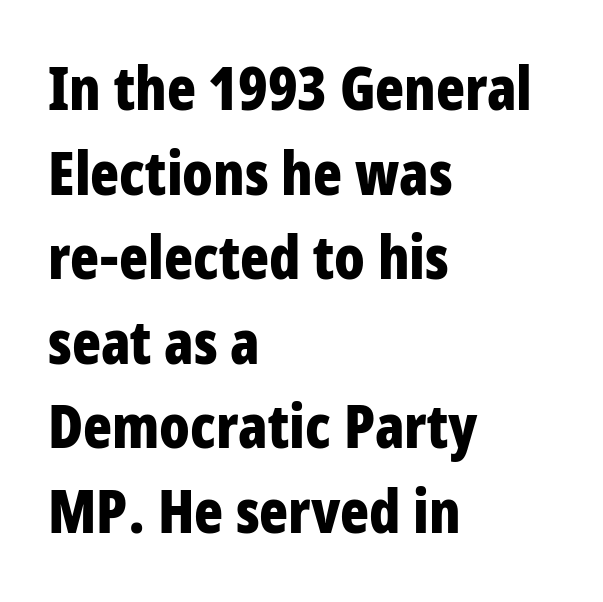
The image shows 60 px bold, condensed sans-serif type, upright; set left-aligned, normal line spacing (1.41x), normal letter spacing, not underlined; low stroke contrast and a large x-height.
